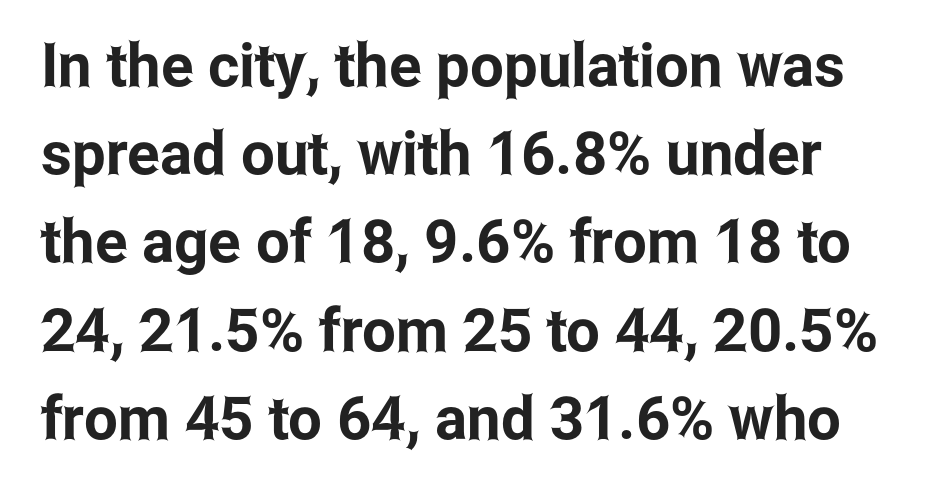
The image shows 60 px condensed sans-serif type, upright; set normal line spacing (1.47x), normal letter spacing, not underlined; low stroke contrast and a medium x-height.
